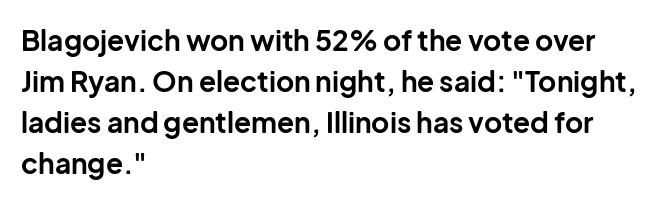
Between one letter and the next there's only the usual sliver of space. Beneath every word, the page is bare. If you drew a line through each stem, it would be perfectly vertical. Heavy-handed strokes throughout: this text is bold. The rendering uses natural spacing where letterforms have individual widths. Vertically, the passage feels balanced, rows spaced as you'd expect.
